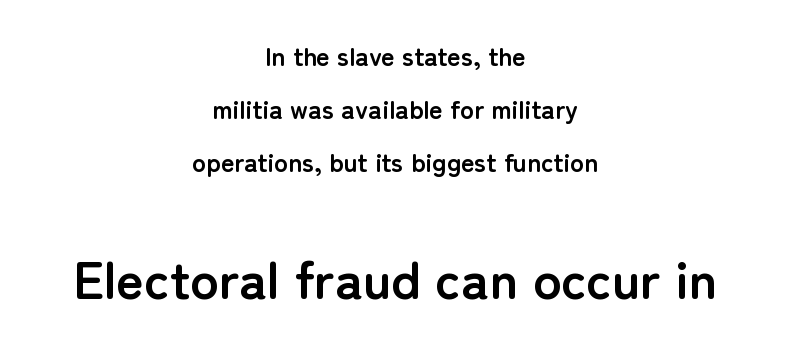
The image shows 53 px semibold sans-serif type, upright; set centered, loose line spacing (2.04x), normal letter spacing, not underlined; the second (bottom) block is 2.04x larger; low stroke contrast and a medium x-height.
